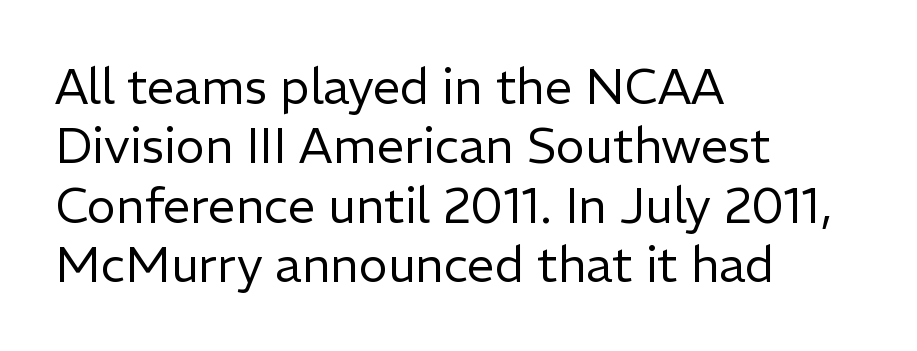
{"serif": "no", "italic": "no", "bold": "no", "weight": "regular", "width": "normal", "stroke_contrast": "low", "x_height": "medium", "monospaced": "no", "underline": "no", "align": "left", "line_spacing_ratio": 1.21, "letter_spacing": "normal", "letter_spacing_em": 0.0, "glyph_px": 49}
